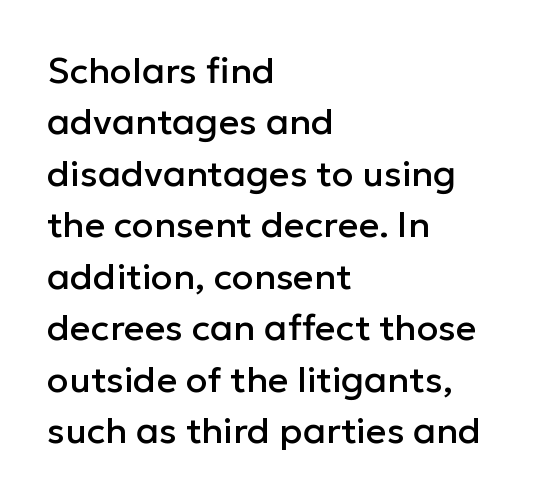
The image shows 36 px sans-serif type, upright; set left-aligned, normal line spacing (1.43x), normal letter spacing, not underlined; low stroke contrast and a medium x-height.
